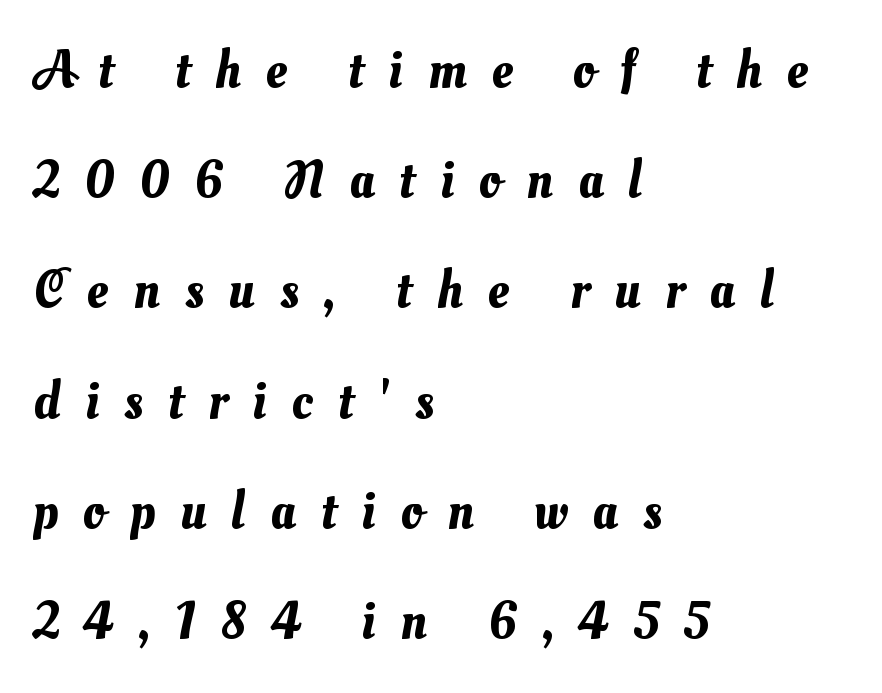
{"width": "normal", "stroke_contrast": "medium", "x_height": "small", "monospaced": "no", "underline": "no", "align": "left", "line_spacing": "loose", "line_spacing_ratio": 2.08, "letter_spacing": "wide", "letter_spacing_em": 0.47, "glyph_px": 53}
